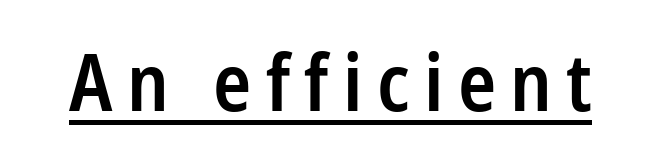
Q: Is the text bold? A: Semi-bold.
Q: Is the text italic (slanted)? A: No, it is upright.
Q: Is the typeface a serif or a sans-serif typeface? A: Sans-serif.
Q: Is the text underlined? A: Yes.
Q: Width (condensed, normal, or wide)? A: Condensed.
Q: Stroke contrast? A: Low.
Q: x-height? A: Medium.
Q: Monospaced? A: No.
